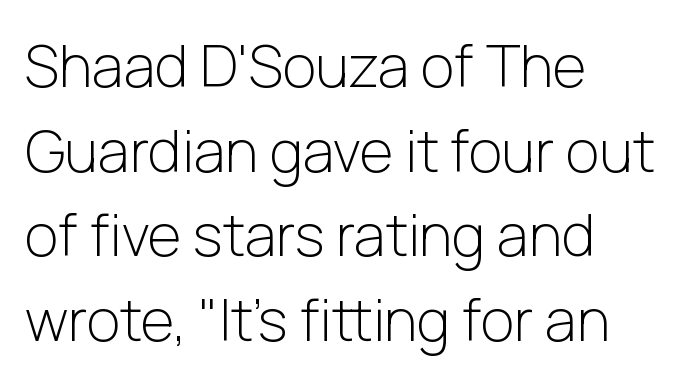
{"serif": "no", "italic": "no", "bold": "no", "weight": "light", "width": "normal", "stroke_contrast": "low", "x_height": "medium", "monospaced": "no", "underline": "no", "align": "left", "line_spacing": "normal", "line_spacing_ratio": 1.46, "letter_spacing": "normal", "letter_spacing_em": 0.0, "glyph_px": 58}
